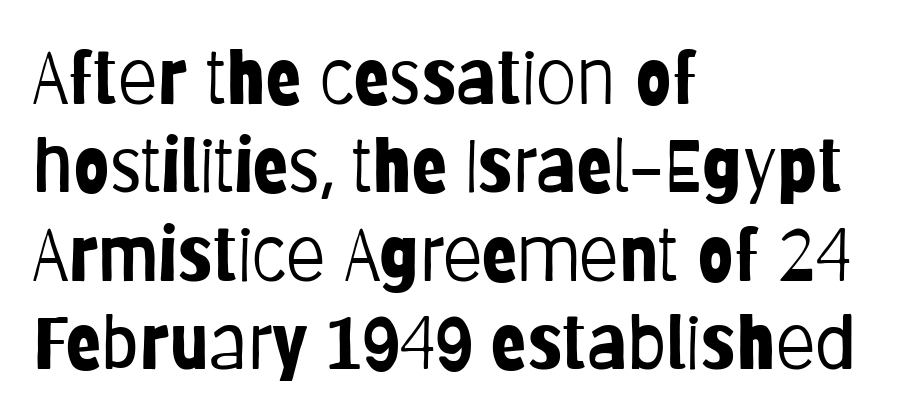
{"serif": "no", "italic": "no", "bold": "no", "weight": "light", "width": "condensed", "stroke_contrast": "low", "x_height": "large", "monospaced": "no", "underline": "no", "align": "left", "line_spacing_ratio": 1.21, "letter_spacing": "normal", "letter_spacing_em": 0.0, "glyph_px": 73}
